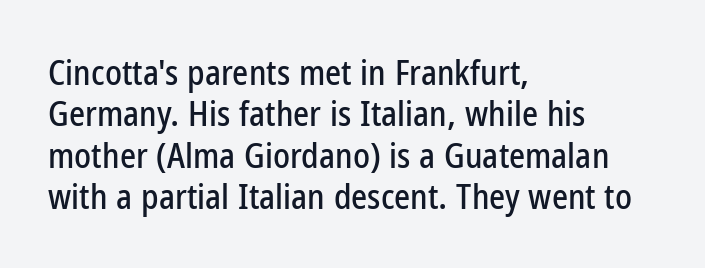
{"serif": "no", "italic": "no", "width": "condensed", "stroke_contrast": "low", "x_height": "medium", "monospaced": "no", "underline": "no", "align": "left", "line_spacing_ratio": 1.22, "letter_spacing": "normal", "letter_spacing_em": 0.0, "glyph_px": 34}
